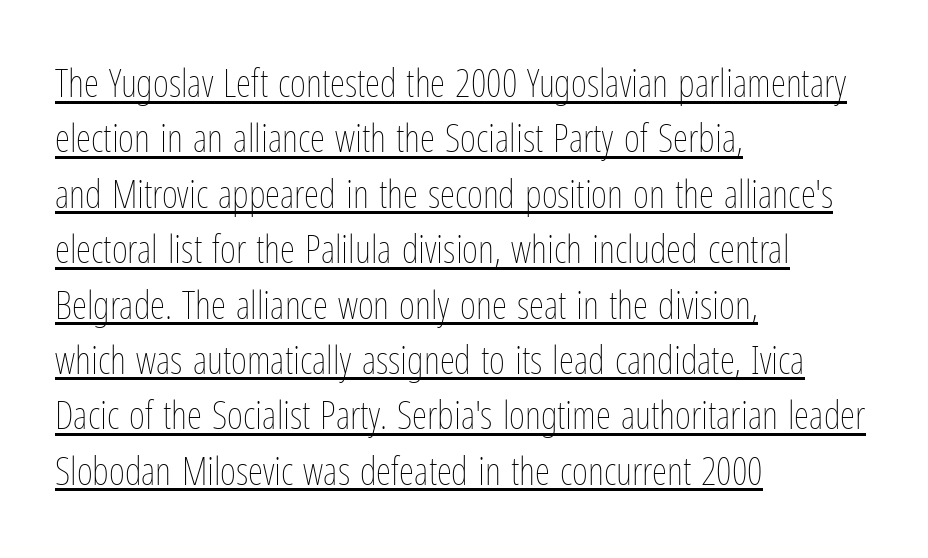
The image shows 39 px thin, condensed type, upright; set left-aligned, normal line spacing (1.42x), normal letter spacing, underlined; low stroke contrast and a medium x-height.
